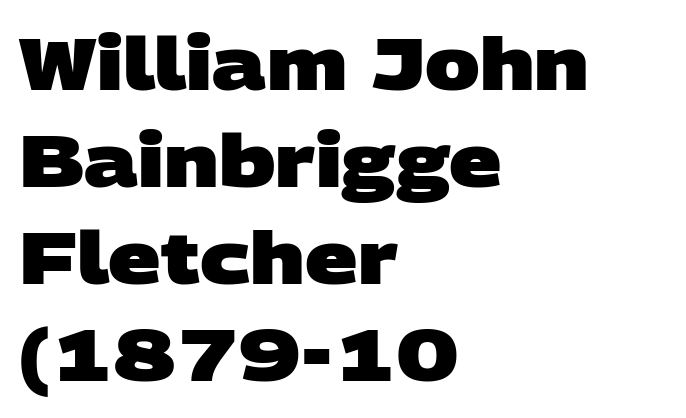
{"serif": "no", "bold": "yes", "weight": "heavy", "width": "wide", "stroke_contrast": "low", "x_height": "large", "monospaced": "no", "underline": "no", "align": "left", "line_spacing": "normal", "line_spacing_ratio": 1.33, "letter_spacing": "normal", "letter_spacing_em": 0.0, "glyph_px": 73}
